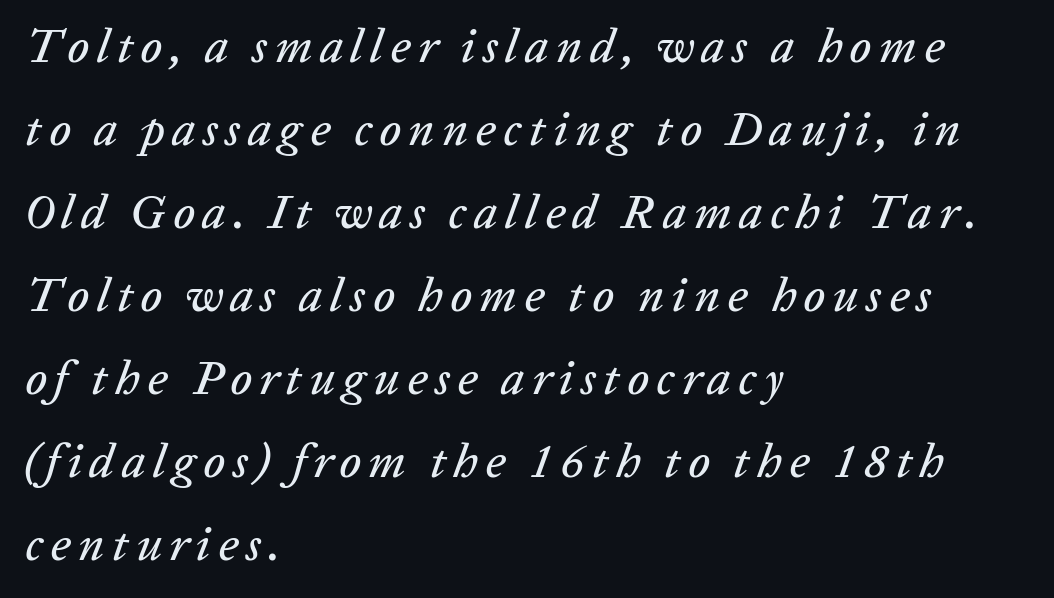
{"italic": "yes", "lean": "right", "slant_degrees": 20, "width": "normal", "stroke_contrast": "low", "x_height": "medium", "monospaced": "no", "underline": "no", "align": "left", "line_spacing_ratio": 1.73, "glyph_px": 48}
